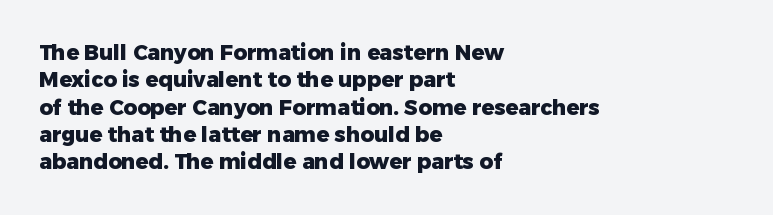
The rendering anchors every line to the left-hand side. This is the regular roman posture of the typeface. A normal amount of white space separates one row of letters from the next. The face used here is rendered with its standard letterfit. A clean baseline with only descenders dipping below it. The sample has been set heavy, in full bold.
